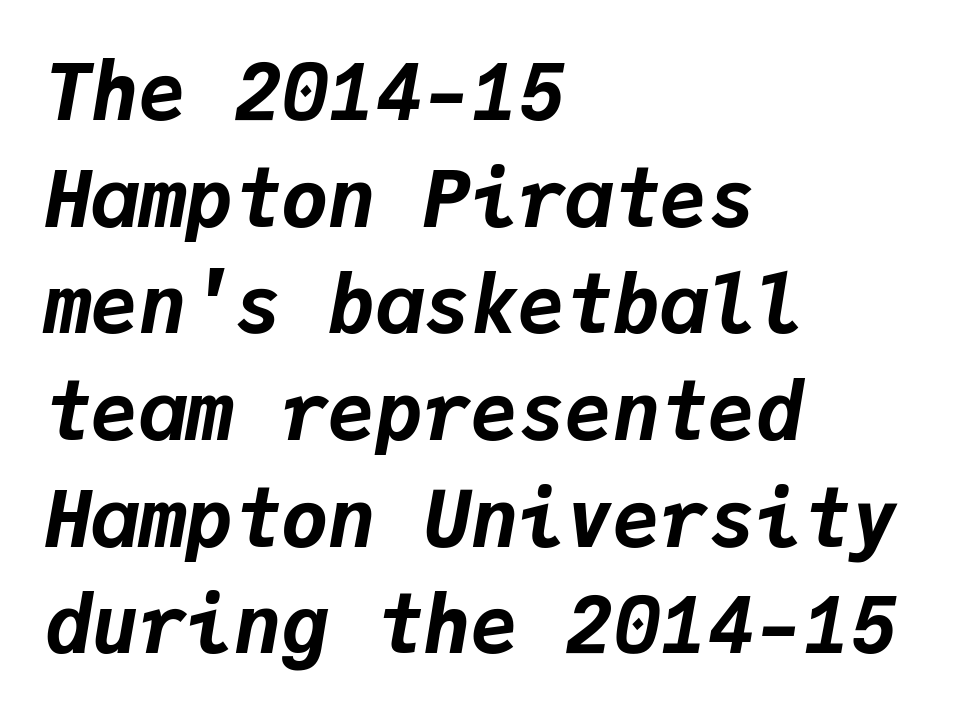
The image shows 79 px bold type, italic (leaning right), monospaced; set left-aligned, normal line spacing (1.35x), normal letter spacing, not underlined; low stroke contrast and a medium x-height.
